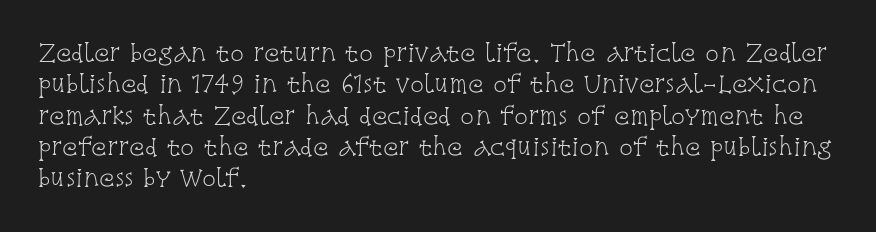
{"italic": "no", "bold": "no", "underline": "no", "align": "left", "line_spacing": "normal", "line_spacing_ratio": 1.36, "letter_spacing": "normal", "letter_spacing_em": 0.0, "glyph_px": 23}
